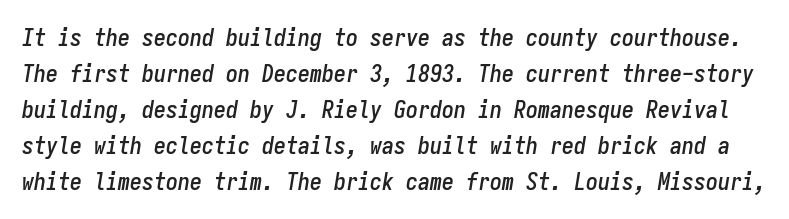
Q: Is the text italic (slanted)? A: Yes, it leans right by about 9 degrees.
Q: Is the text underlined? A: No.
Q: Is the spacing between letters normal or unusually wide? A: Normal.
Q: Is the spacing between lines tight, normal or loose? A: Normal.
